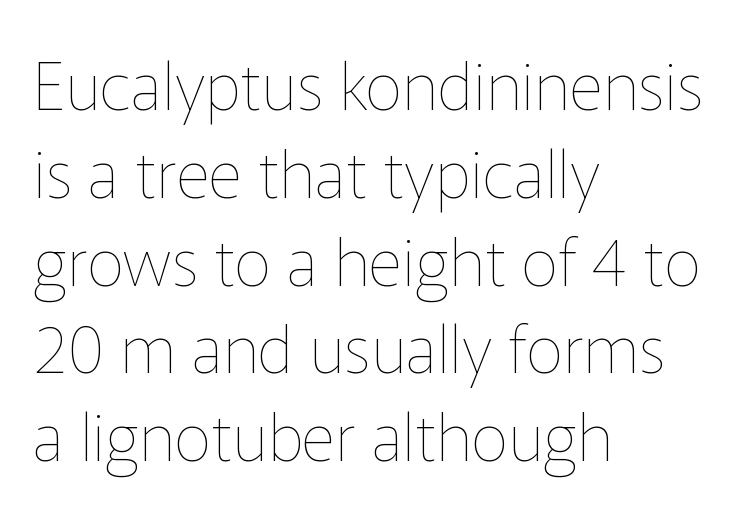
{"italic": "no", "bold": "no", "weight": "thin", "width": "normal", "stroke_contrast": "low", "x_height": "medium", "monospaced": "no", "underline": "no", "align": "left", "line_spacing": "normal", "line_spacing_ratio": 1.33, "letter_spacing": "normal", "letter_spacing_em": 0.0, "glyph_px": 66}
